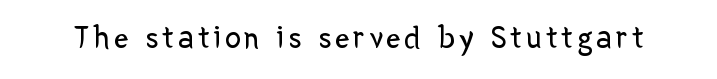
The image shows 32 px regular-weight sans-serif type, upright; set not underlined; low stroke contrast and a medium x-height.
